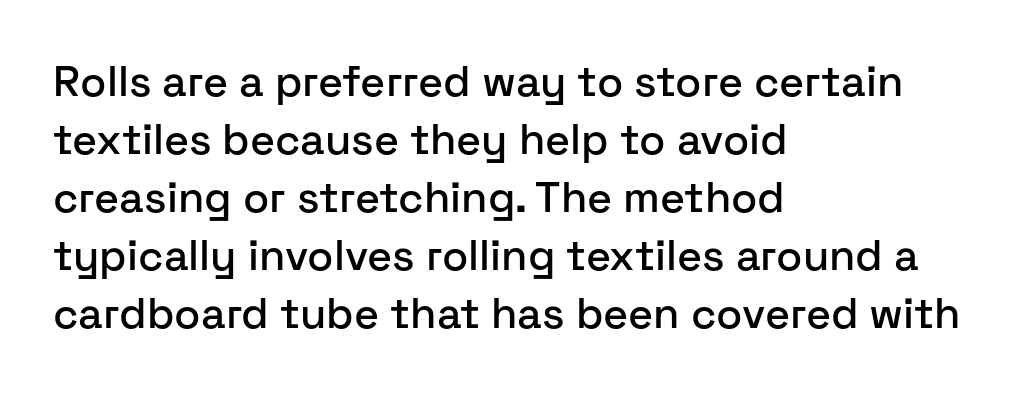
Q: Is the text italic (slanted)? A: No, it is upright.
Q: Is the typeface a serif or a sans-serif typeface? A: Sans-serif.
Q: Is the text underlined? A: No.
Q: How is the paragraph aligned? A: Left-aligned.
Q: Is the spacing between letters normal or unusually wide? A: Normal.
Q: Is the spacing between lines tight, normal or loose? A: Normal.
Q: Width (condensed, normal, or wide)? A: Normal.
Q: Stroke contrast? A: Low.
Q: x-height? A: Medium.
Q: Monospaced? A: No.
